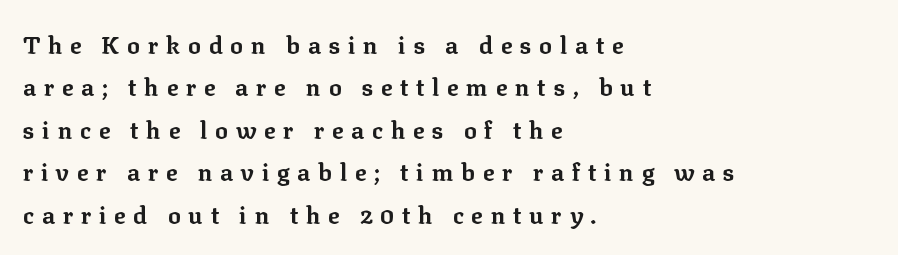
Short note: letters widely spaced. Horizontally, the lines are justified to the leading edge only. A dark, heavy texture on the line: the type is bold. You can tell it's not italic because the verticals are truly vertical. Decoration check: the copy has no underline.
